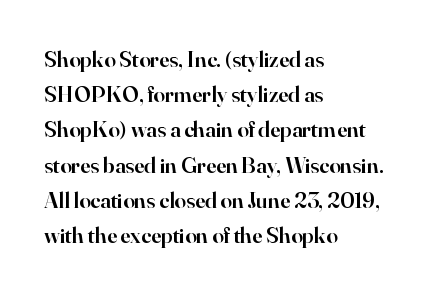
The image shows 23 px text type, upright; set left-aligned, normal line spacing (1.53x), normal letter spacing, not underlined.
